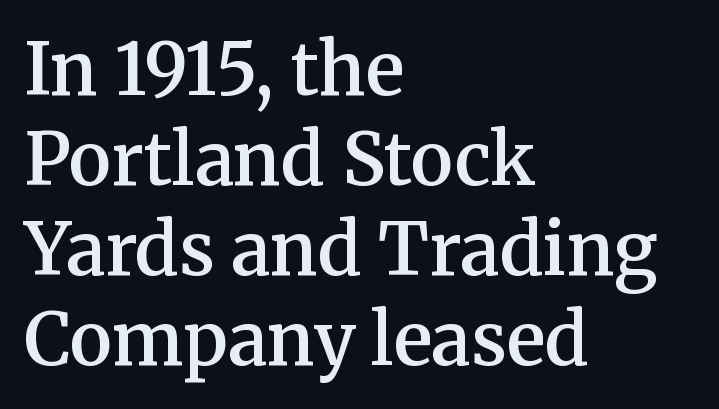
Notice how the passage keeps a crisp vertical edge on the left only. The letters sit at their default tracking, neither squeezed nor spread. Proportional: the letters do not fall into vertical columns. Descender tails drop into unmarked territory. In terms of posture, this sample is upright.
